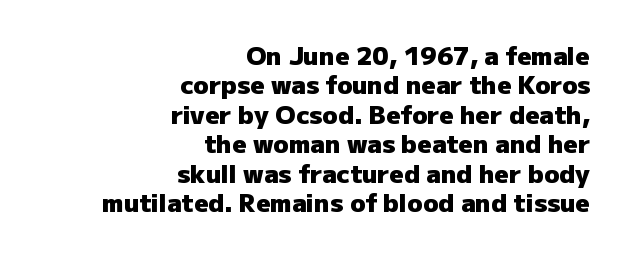
The image shows 25 px bold type, upright; set right-aligned, line spacing 1.18x, normal letter spacing, not underlined.
